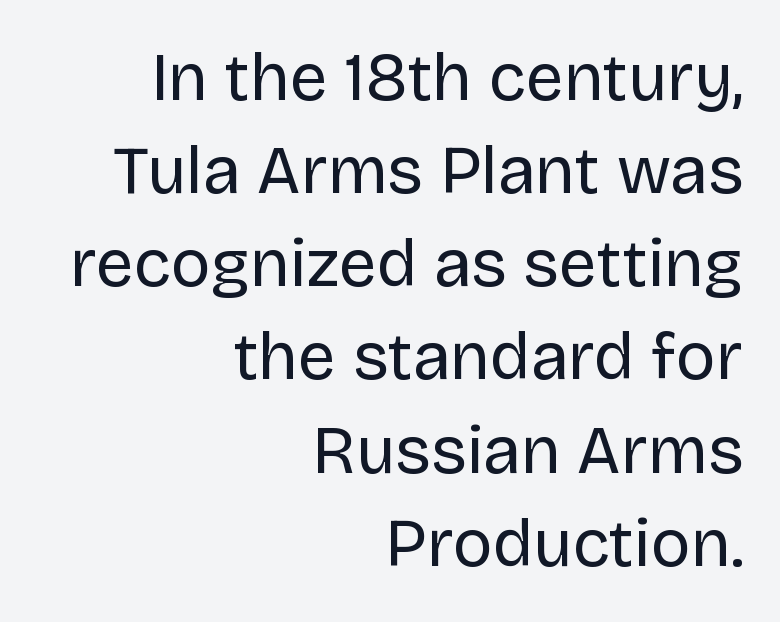
Q: Is the text bold? A: No.
Q: Is the text italic (slanted)? A: No, it is upright.
Q: Is the typeface a serif or a sans-serif typeface? A: Sans-serif.
Q: Is the text underlined? A: No.
Q: How is the paragraph aligned? A: Right-aligned.
Q: Is the spacing between letters normal or unusually wide? A: Normal.
Q: Is the spacing between lines tight, normal or loose? A: Normal.
Q: Width (condensed, normal, or wide)? A: Normal.
Q: Stroke contrast? A: Low.
Q: x-height? A: Large.
Q: Monospaced? A: No.
